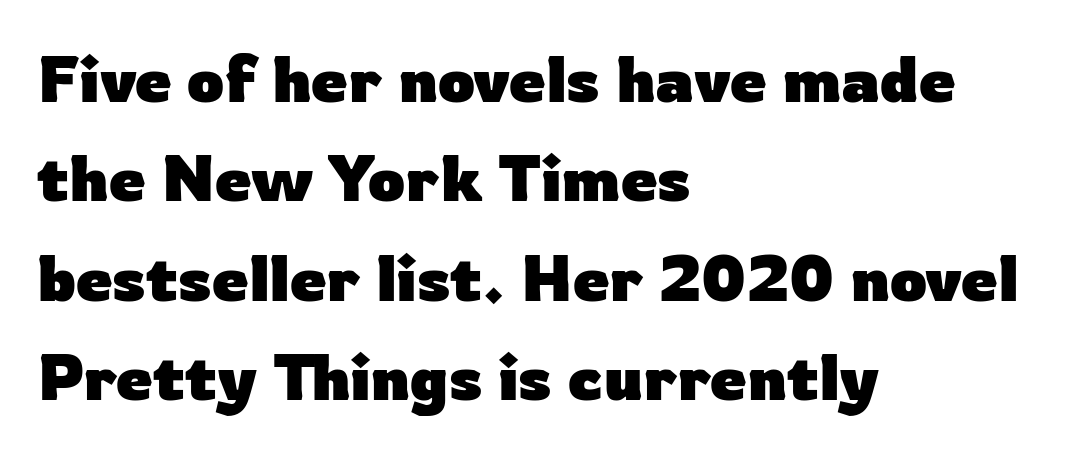
These lines are rendered in a variable-pitch font. Note: no serifs on the glyphs. Line spacing here is normal. The passage shown is not underscored anywhere.
